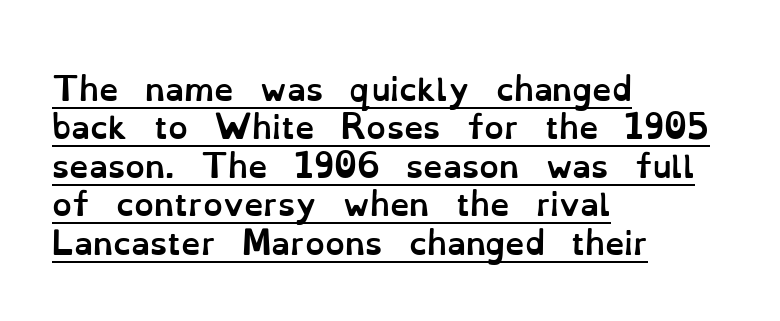
Q: Is the text bold? A: Yes.
Q: Is the text italic (slanted)? A: No, it is upright.
Q: Is the text underlined? A: Yes.
Q: How is the paragraph aligned? A: Left-aligned.
Q: Is the spacing between letters normal or unusually wide? A: Normal.
Q: Width (condensed, normal, or wide)? A: Normal.
Q: Stroke contrast? A: Low.
Q: x-height? A: Small.
Q: Monospaced? A: No.
